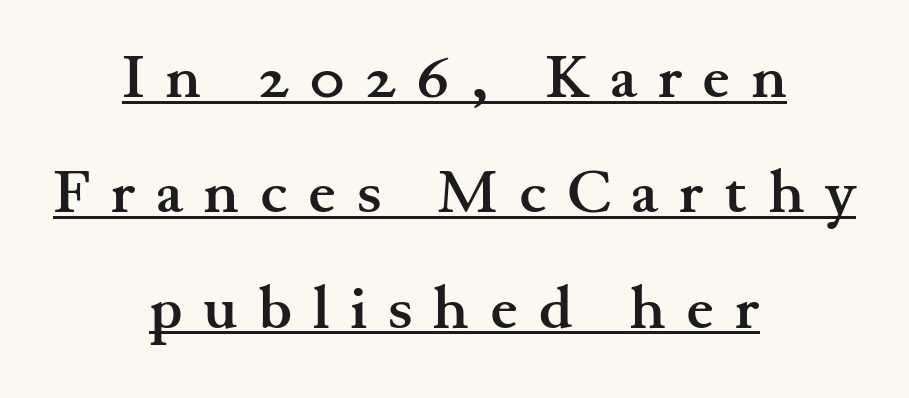
{"serif": "yes", "italic": "no", "bold": "yes", "weight": "semibold", "width": "wide", "stroke_contrast": "medium", "x_height": "small", "monospaced": "no", "underline": "yes", "align": "center", "line_spacing_ratio": 1.89, "letter_spacing": "wide", "letter_spacing_em": 0.34, "glyph_px": 61}
